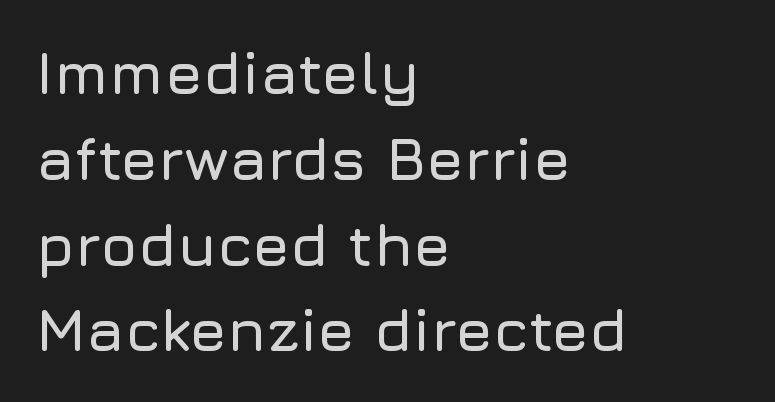
The image shows 60 px sans-serif type, upright; set left-aligned, normal line spacing (1.43x), normal letter spacing, not underlined; low stroke contrast and a medium x-height.
